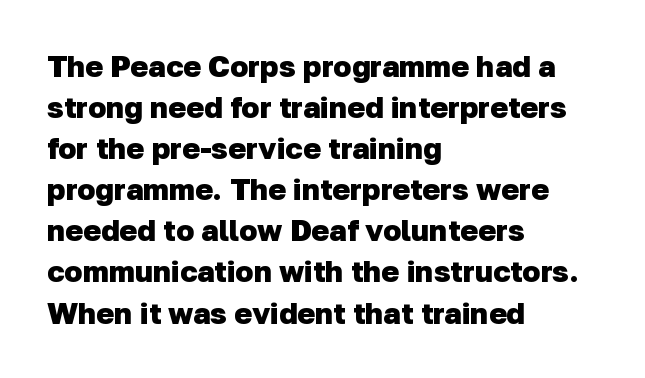
Q: Is the text bold? A: Yes.
Q: Is the typeface a serif or a sans-serif typeface? A: Sans-serif.
Q: Is the text underlined? A: No.
Q: How is the paragraph aligned? A: Left-aligned.
Q: Is the spacing between letters normal or unusually wide? A: Normal.
Q: Is the spacing between lines tight, normal or loose? A: Normal.
Q: Width (condensed, normal, or wide)? A: Normal.
Q: Stroke contrast? A: Low.
Q: x-height? A: Medium.
Q: Monospaced? A: No.
